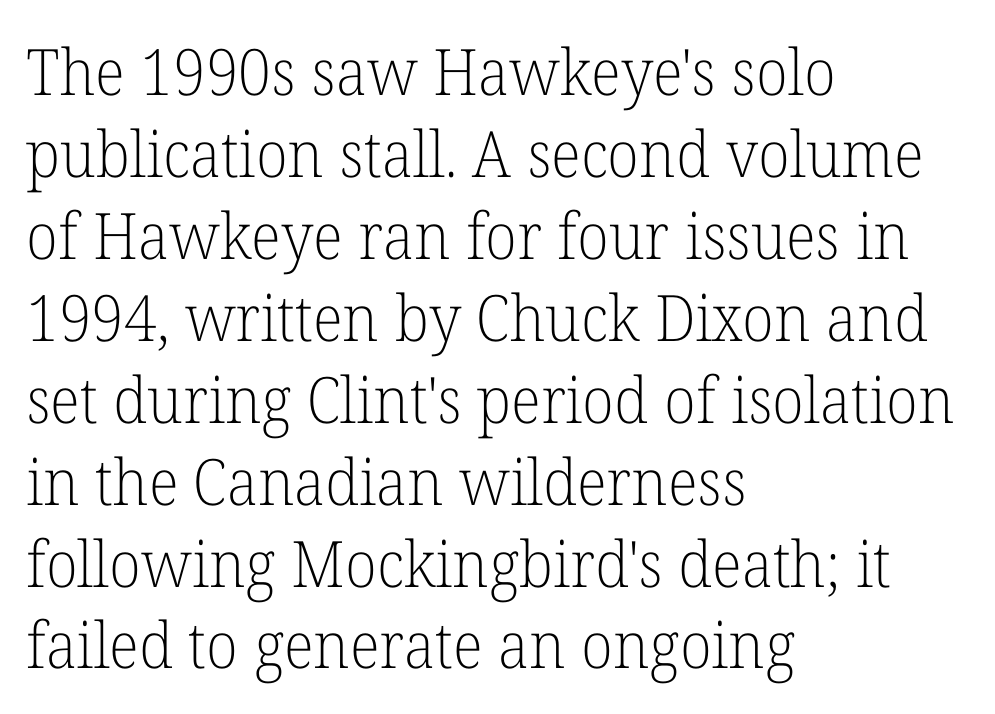
The image shows 64 px light serif type, upright; set left-aligned, normal line spacing (1.28x), normal letter spacing, not underlined; low stroke contrast and a medium x-height.
